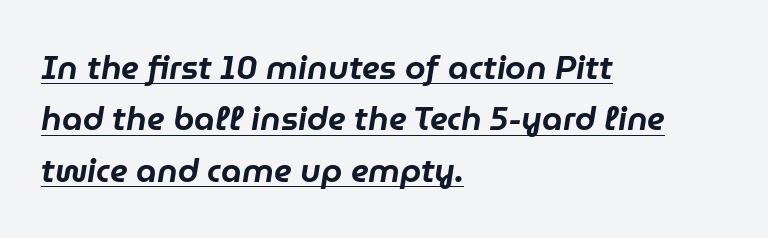
{"italic": "yes", "lean": "right", "slant_degrees": 9, "width": "normal", "stroke_contrast": "low", "x_height": "medium", "monospaced": "no", "underline": "yes", "align": "left", "line_spacing": "normal", "line_spacing_ratio": 1.56, "letter_spacing": "normal", "letter_spacing_em": 0.0, "glyph_px": 33}
